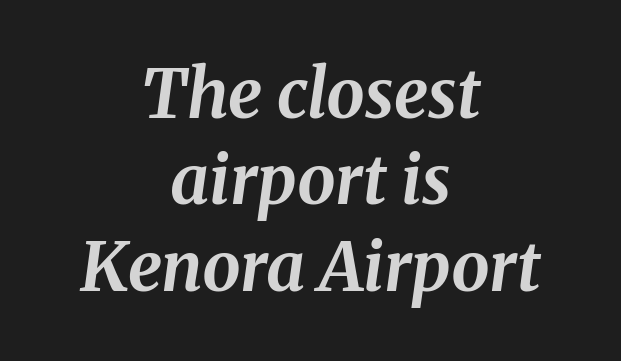
{"italic": "yes", "lean": "right", "slant_degrees": 8, "bold": "yes", "weight": "bold", "width": "normal", "stroke_contrast": "medium", "x_height": "medium", "monospaced": "no", "underline": "no", "align": "center", "line_spacing": "normal", "line_spacing_ratio": 1.27, "letter_spacing": "normal", "letter_spacing_em": 0.0, "glyph_px": 68}
